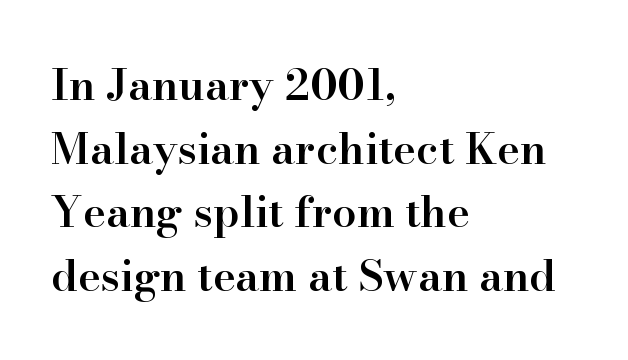
This is the in-between weight designers call semibold or demi. Stroke terminals: seriffed. Any mark beneath the type? The region is blank. The face used here is proportionally spaced, like ordinary book or web type.
